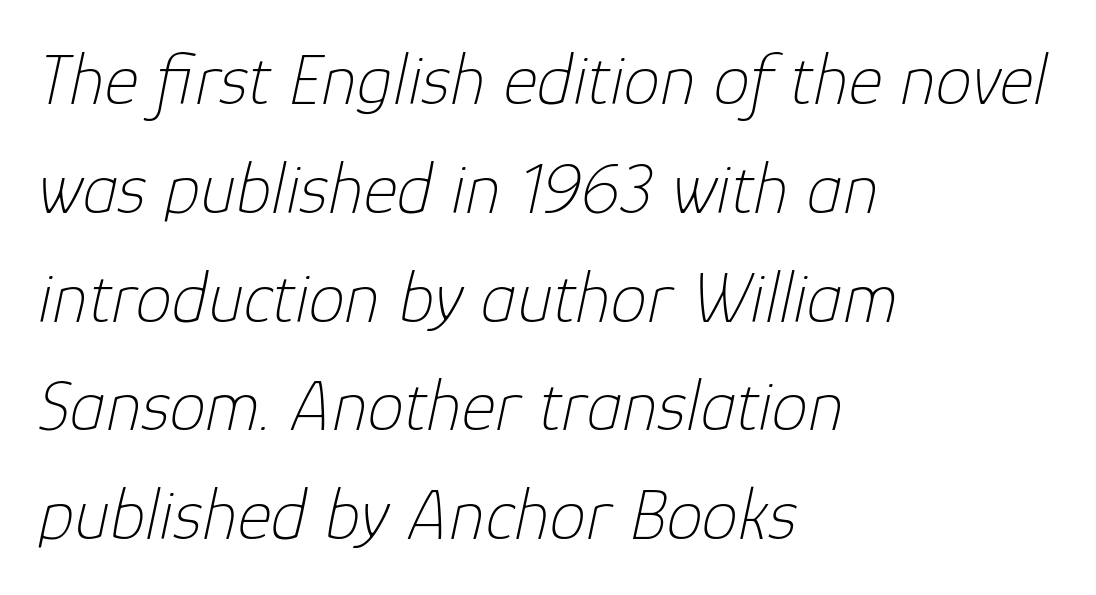
The image shows 73 px thin type, italic (leaning right); set left-aligned, normal line spacing (1.49x), normal letter spacing, not underlined; low stroke contrast and a medium x-height.
